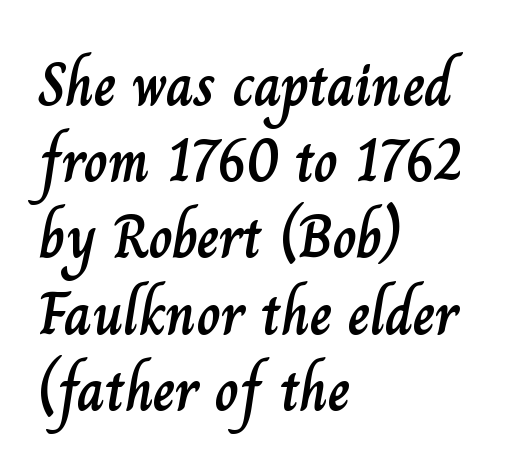
Notice how descenders clear the ascenders below comfortably — that's standard leading. Nobody drew a line under any word here. Spacing verdict: proportional, widths tailored to each character. Spacing between characters is what you'd get straight out of the box. All the whitespace from short lines collects on the right.
